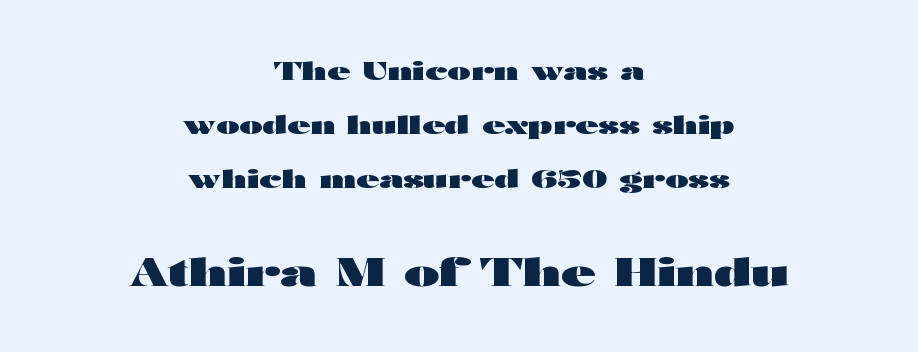
Q: Is the text bold? A: Yes.
Q: Is the text italic (slanted)? A: No, it is upright.
Q: Is the typeface a serif or a sans-serif typeface? A: Serif.
Q: Is the text underlined? A: No.
Q: How is the paragraph aligned? A: Centered.
Q: Is the spacing between letters normal or unusually wide? A: Normal.
Q: Is the spacing between lines tight, normal or loose? A: Loose.
Q: Which block of text is set in a larger size, the first (top) or the second (bottom)? A: The second (bottom) one.
Q: Width (condensed, normal, or wide)? A: Wide.
Q: Stroke contrast? A: High.
Q: x-height? A: Medium.
Q: Monospaced? A: No.
